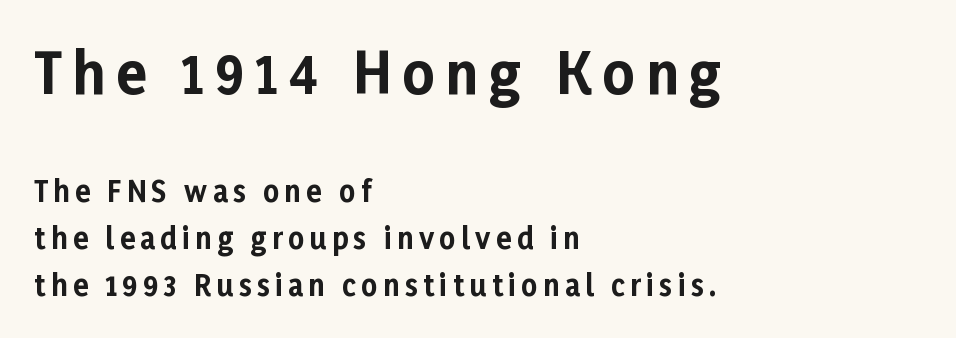
Compare the two chunks: the upper has the greater cap height. The line-height multiplier appears to be the usual default. Quick note: underline off. In terms of letterform style, serifs are entirely absent. A dark, heavy texture on the line: the type is bold. Unlike italic type, these characters show no tilt at all.
